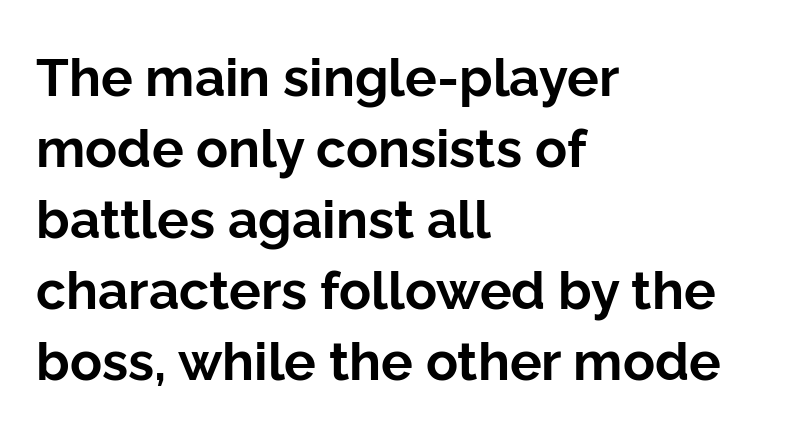
{"serif": "no", "italic": "no", "bold": "yes", "weight": "bold", "width": "normal", "stroke_contrast": "low", "x_height": "medium", "monospaced": "no", "underline": "no", "align": "left", "line_spacing": "normal", "line_spacing_ratio": 1.34, "letter_spacing": "normal", "letter_spacing_em": 0.0, "glyph_px": 53}
